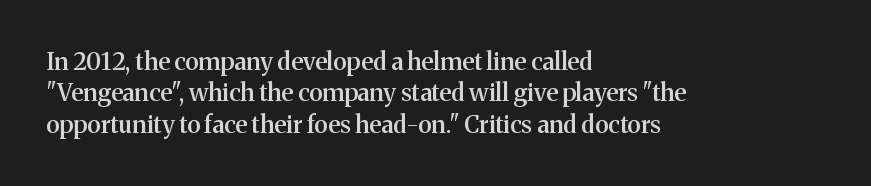
Students, this is semibold: more ink than regular, less than bold. Descender tails drop into unmarked territory. Reading down the block, your eye returns to a fixed left position each line. Do the letters lean? They stand straight. The space between consecutive lines is moderate.
